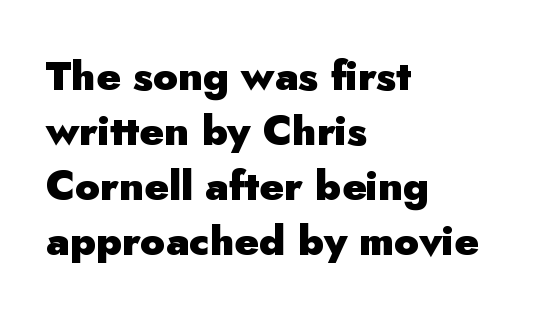
The image shows 41 px heavy sans-serif type, upright; set left-aligned, normal line spacing (1.34x), normal letter spacing, not underlined; low stroke contrast and a small x-height.
